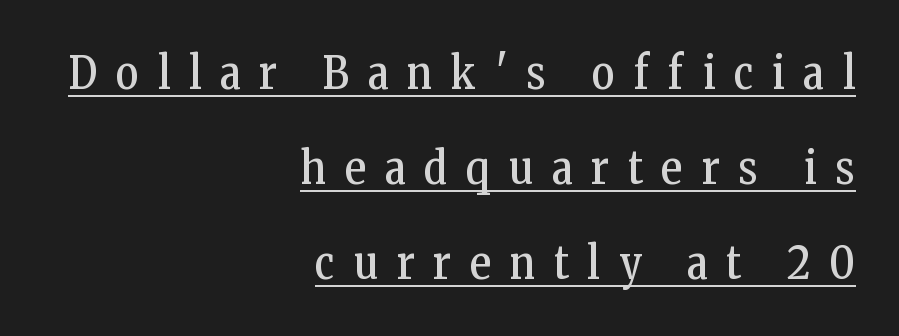
The image shows 45 px regular-weight, condensed serif type, upright; set right-aligned, loose line spacing (2.11x), unusually wide letter spacing (+0.42 em), underlined; low stroke contrast and a medium x-height.
